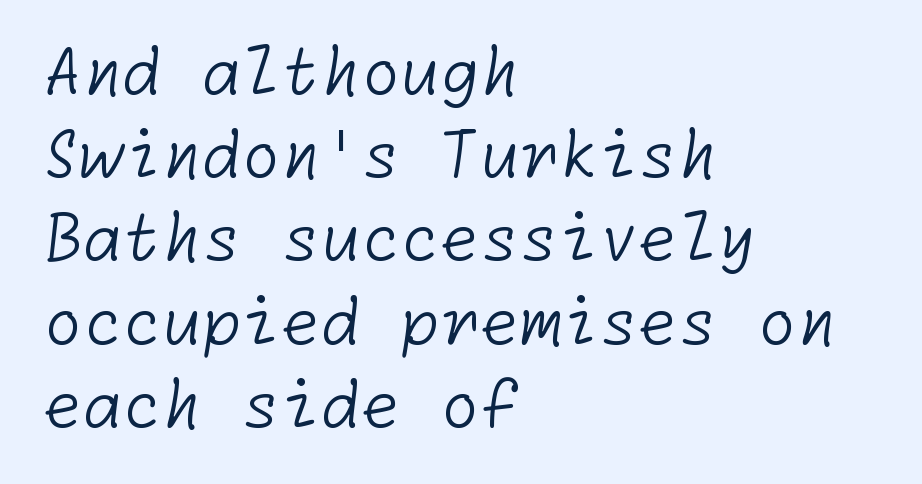
{"serif": "no", "bold": "no", "weight": "light", "width": "normal", "stroke_contrast": "low", "x_height": "medium", "underline": "no", "align": "left", "line_spacing": "normal", "line_spacing_ratio": 1.3, "letter_spacing": "normal", "letter_spacing_em": 0.0, "glyph_px": 64}
